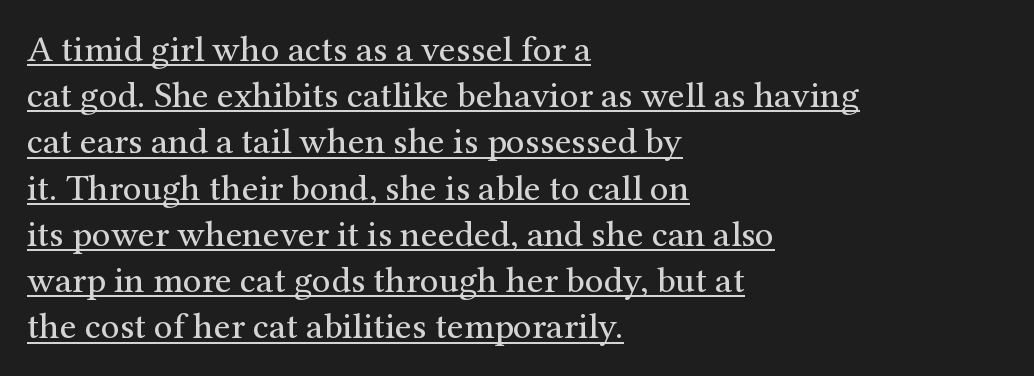
You could not count columns in this text — the font is proportionally spaced. Where is the straight margin? On the left. This sample carries an underscore along the baseline area. Students, observe: this is what conventionally led text looks like. No heavy texture on the line: the type isn't bold.
